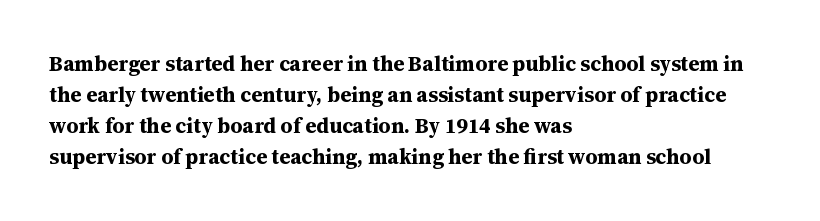
Q: Is the text bold? A: Yes.
Q: Is the text italic (slanted)? A: No, it is upright.
Q: Is the text underlined? A: No.
Q: How is the paragraph aligned? A: Left-aligned.
Q: Is the spacing between letters normal or unusually wide? A: Normal.
Q: Is the spacing between lines tight, normal or loose? A: Normal.
